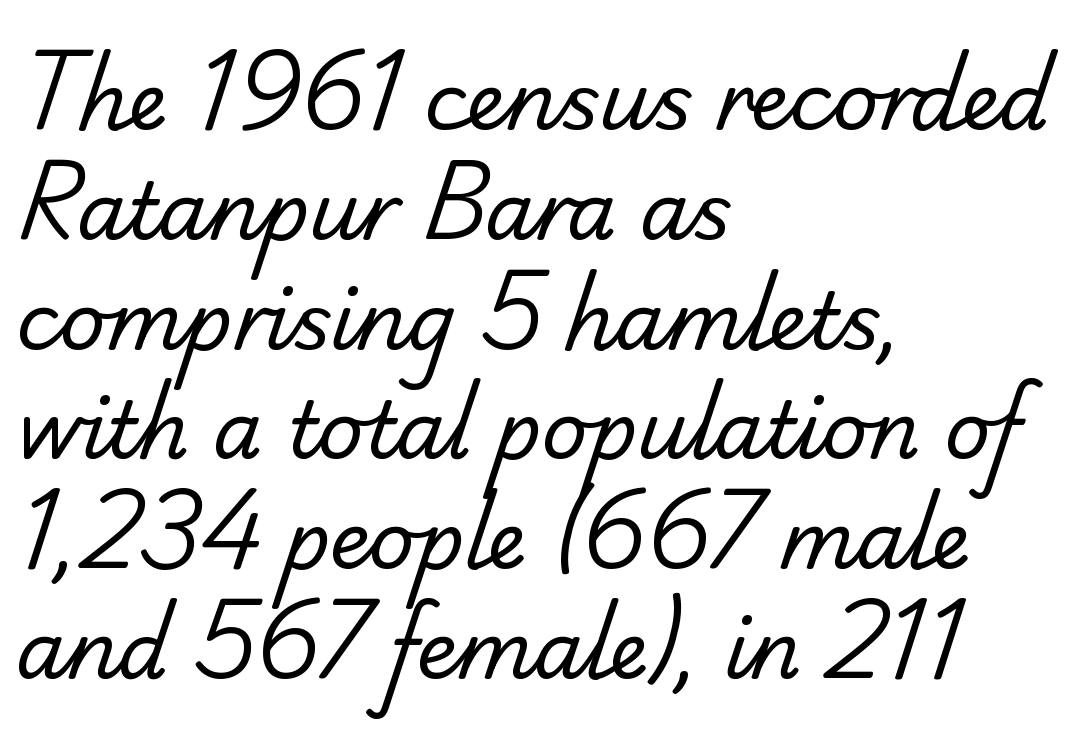
Q: Is the text bold? A: No.
Q: Is the typeface a serif or a sans-serif typeface? A: Sans-serif.
Q: Is the text underlined? A: No.
Q: How is the paragraph aligned? A: Left-aligned.
Q: Is the spacing between letters normal or unusually wide? A: Normal.
Q: Is the spacing between lines tight, normal or loose? A: Normal.
Q: Width (condensed, normal, or wide)? A: Normal.
Q: Stroke contrast? A: Low.
Q: x-height? A: Small.
Q: Monospaced? A: No.
